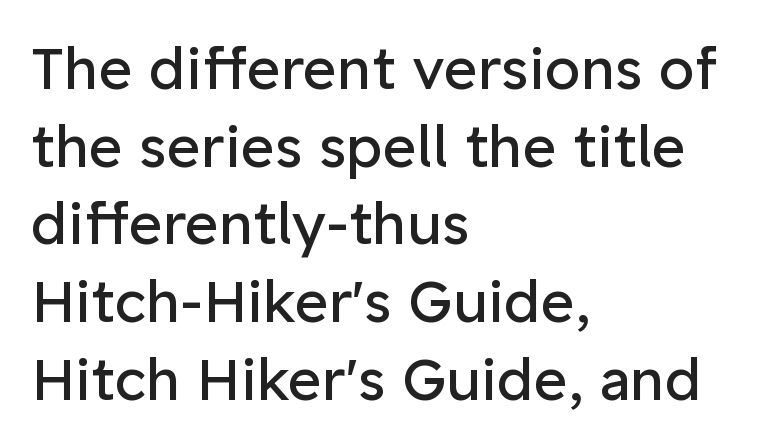
{"serif": "no", "italic": "no", "bold": "no", "weight": "regular", "width": "normal", "stroke_contrast": "low", "x_height": "medium", "monospaced": "no", "underline": "no", "align": "left", "line_spacing": "normal", "line_spacing_ratio": 1.34, "letter_spacing": "normal", "letter_spacing_em": 0.0, "glyph_px": 58}
